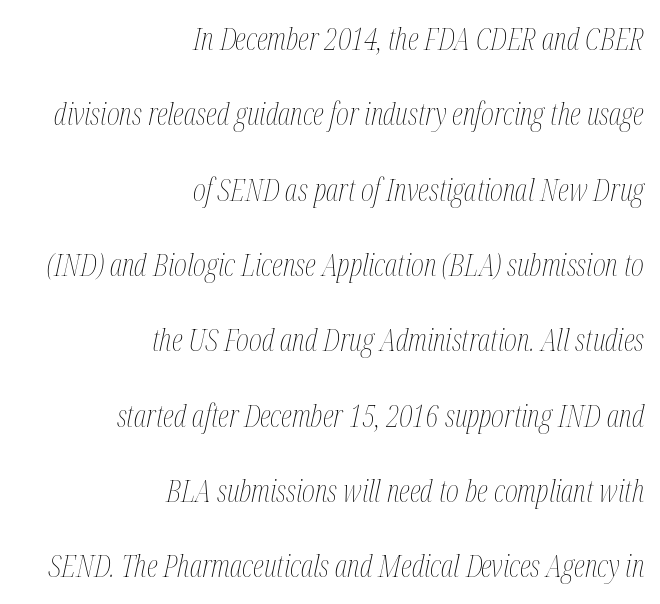
The image shows 31 px thin, condensed type, italic (leaning right); set right-aligned, loose line spacing (2.43x), normal letter spacing, not underlined; medium stroke contrast and a medium x-height.
